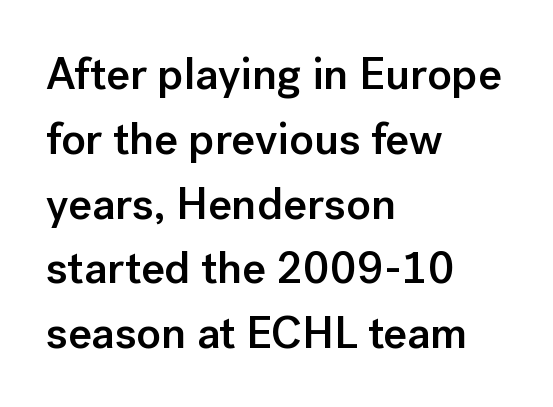
{"serif": "no", "italic": "no", "bold": "semi", "weight": "semibold", "width": "normal", "stroke_contrast": "low", "x_height": "medium", "monospaced": "no", "underline": "no", "align": "left", "line_spacing": "normal", "line_spacing_ratio": 1.44, "letter_spacing": "normal", "letter_spacing_em": 0.0, "glyph_px": 45}
